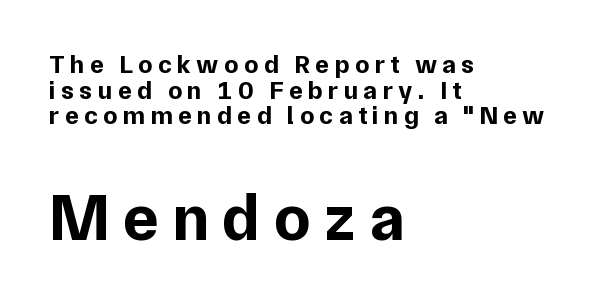
The image shows 66 px bold sans-serif type, upright; set left-aligned, tight line spacing (0.99x), unusually wide letter spacing (+0.2 em), not underlined; the second (bottom) block is 2.54x larger; low stroke contrast and a medium x-height.
